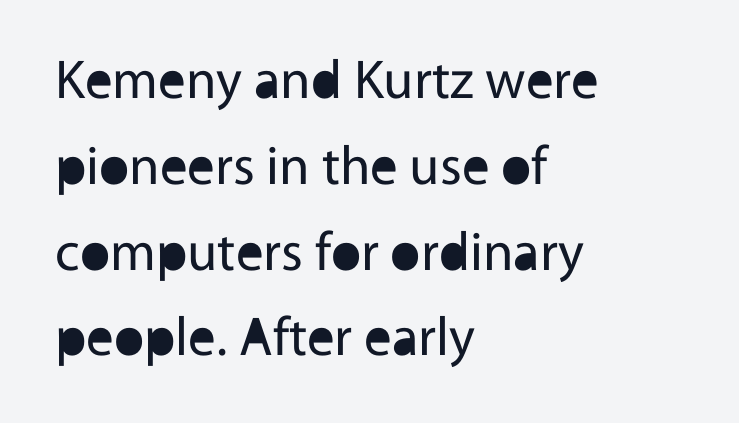
Q: Is the text bold? A: No.
Q: Is the text italic (slanted)? A: No, it is upright.
Q: Is the typeface a serif or a sans-serif typeface? A: Sans-serif.
Q: Is the text underlined? A: No.
Q: How is the paragraph aligned? A: Left-aligned.
Q: Is the spacing between letters normal or unusually wide? A: Normal.
Q: Is the spacing between lines tight, normal or loose? A: Normal.
Q: Width (condensed, normal, or wide)? A: Normal.
Q: x-height? A: Medium.
Q: Monospaced? A: No.
